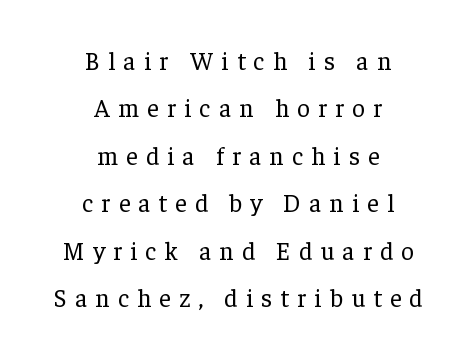
The image shows 25 px text type, upright; set centered, loose line spacing (1.9x), unusually wide letter spacing (+0.33 em), not underlined.
